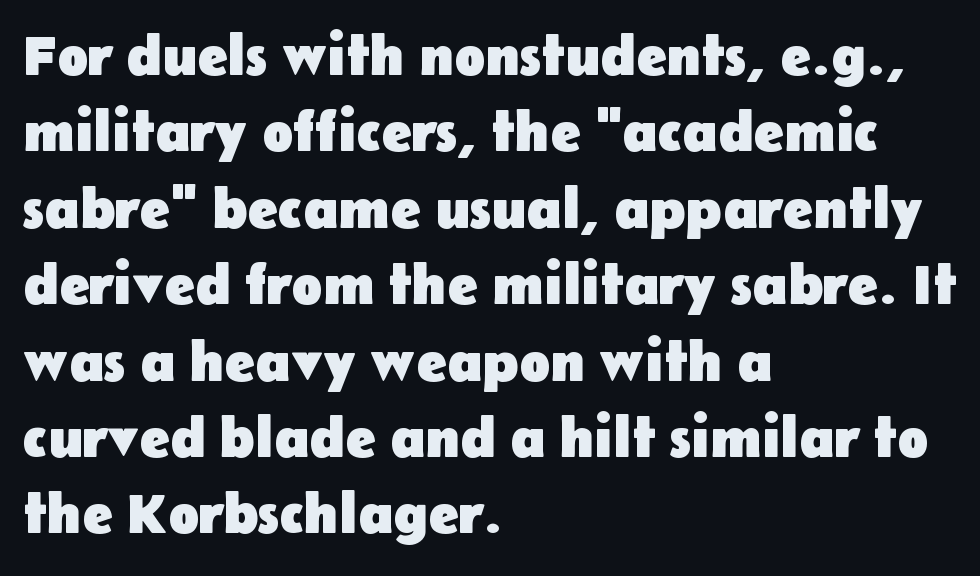
{"serif": "no", "italic": "no", "bold": "yes", "weight": "heavy", "width": "normal", "stroke_contrast": "low", "x_height": "medium", "monospaced": "no", "underline": "no", "align": "left", "line_spacing": "normal", "line_spacing_ratio": 1.34, "letter_spacing": "normal", "letter_spacing_em": 0.0, "glyph_px": 57}
